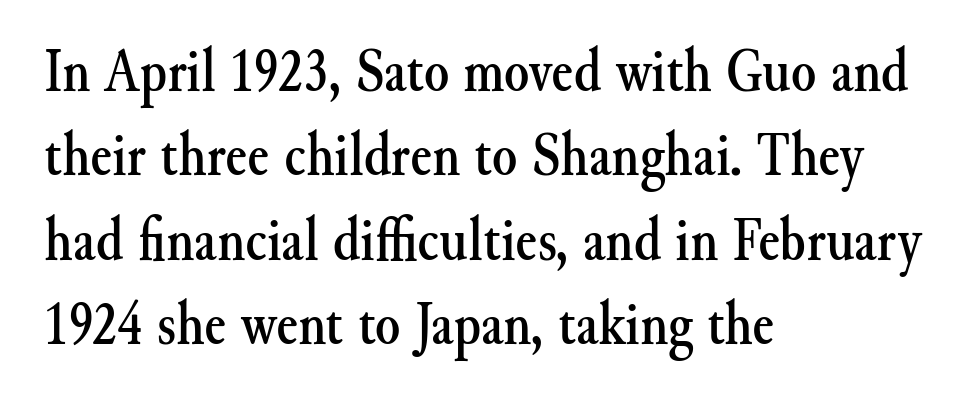
Q: Is the text italic (slanted)? A: No, it is upright.
Q: Is the typeface a serif or a sans-serif typeface? A: Serif.
Q: Is the text underlined? A: No.
Q: How is the paragraph aligned? A: Left-aligned.
Q: Is the spacing between letters normal or unusually wide? A: Normal.
Q: Is the spacing between lines tight, normal or loose? A: Normal.
Q: Width (condensed, normal, or wide)? A: Normal.
Q: Stroke contrast? A: Medium.
Q: x-height? A: Small.
Q: Monospaced? A: No.
